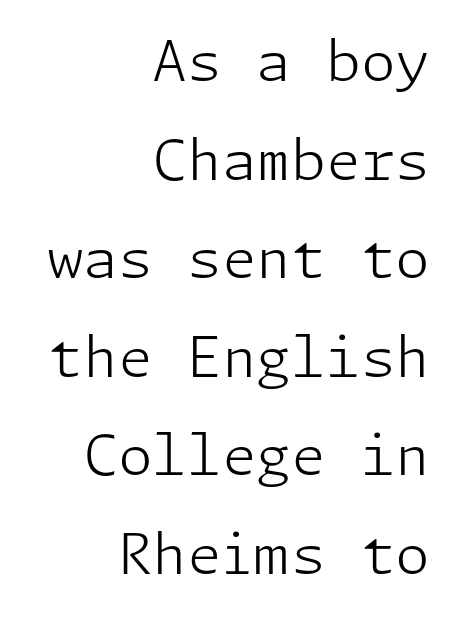
The image shows 56 px light sans-serif type, upright; set right-aligned, line spacing 1.76x, normal letter spacing, not underlined; low stroke contrast and a medium x-height.
